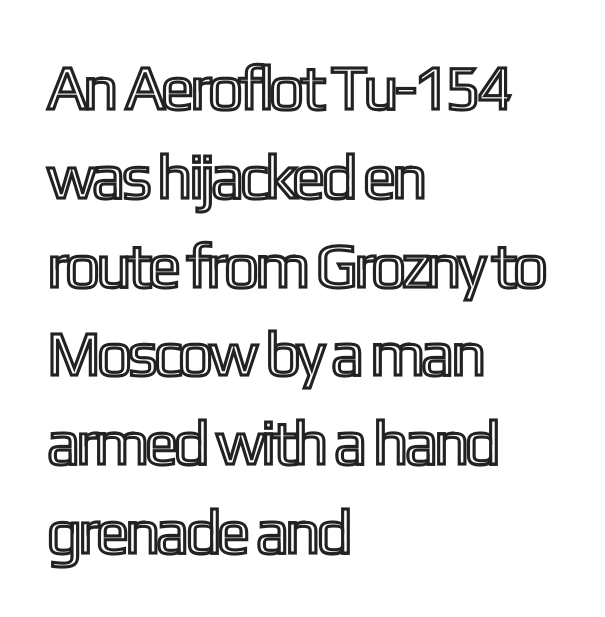
Summary of vertical rhythm: regular, with standard interline spacing. Each line starts at the same left margin while the right side varies. Plain, unruled lines of type. Posture: vertical.
